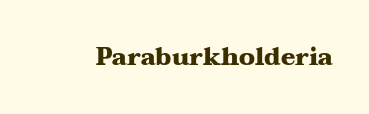
Q: Is the text bold? A: Yes.
Q: Is the text italic (slanted)? A: No, it is upright.
Q: Is the text underlined? A: No.
Q: Is the spacing between letters normal or unusually wide? A: Normal.
